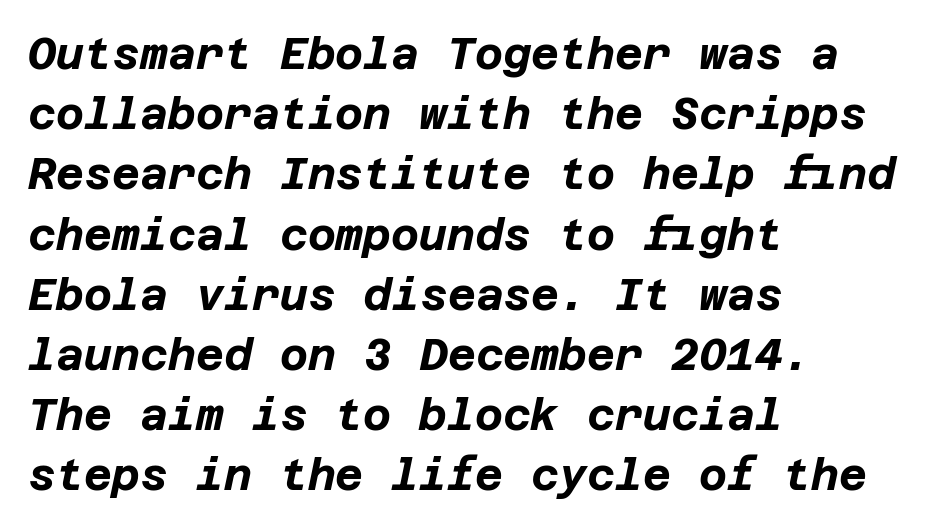
The sample has been set heavy, in full bold. What's the leading like? Ordinary, nothing unusual. Left-aligned paragraph, ragged on the right. The glyphs look as if they've been sheared to an angle.
